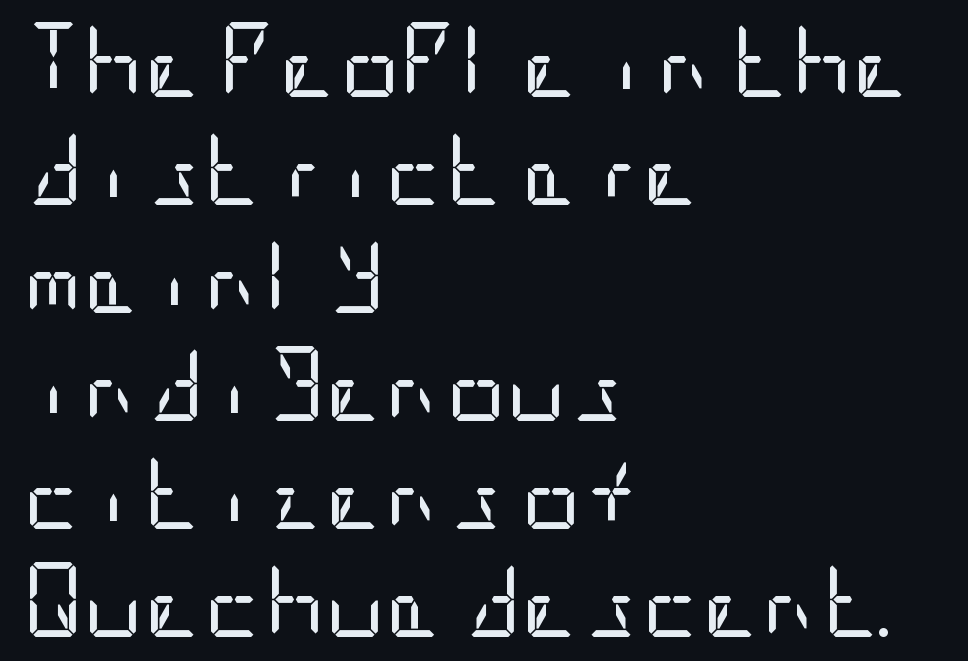
Q: Is the text bold? A: No.
Q: Is the text italic (slanted)? A: No, it is upright.
Q: Is the typeface a serif or a sans-serif typeface? A: Sans-serif.
Q: Is the text underlined? A: No.
Q: How is the paragraph aligned? A: Left-aligned.
Q: Is the spacing between letters normal or unusually wide? A: Normal.
Q: Is the spacing between lines tight, normal or loose? A: Normal.
Q: Width (condensed, normal, or wide)? A: Condensed.
Q: Stroke contrast? A: Low.
Q: x-height? A: Large.
